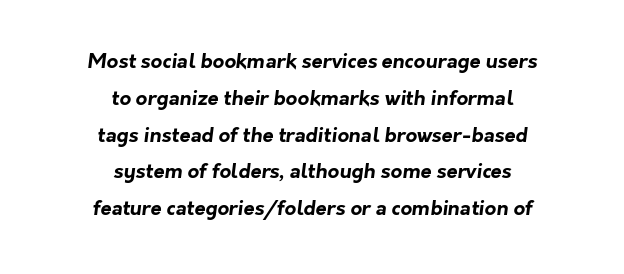
The image shows 20 px bold type; set centered, line spacing 1.84x, normal letter spacing, not underlined.
